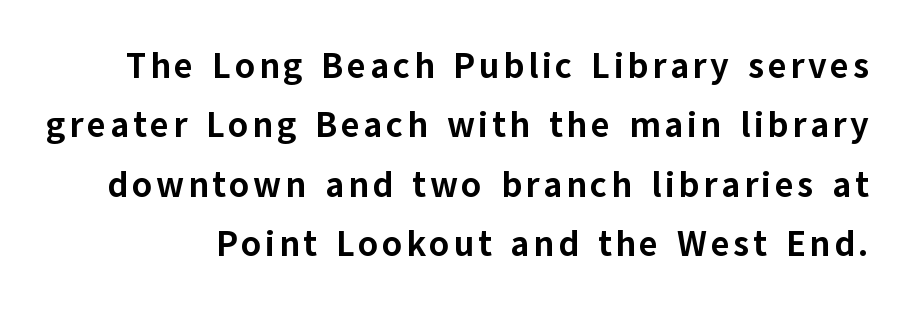
Q: Is the text bold? A: Yes.
Q: Is the text italic (slanted)? A: No, it is upright.
Q: Is the typeface a serif or a sans-serif typeface? A: Sans-serif.
Q: Is the text underlined? A: No.
Q: Is the spacing between lines tight, normal or loose? A: Normal.
Q: Width (condensed, normal, or wide)? A: Normal.
Q: Stroke contrast? A: Low.
Q: x-height? A: Medium.
Q: Monospaced? A: No.
